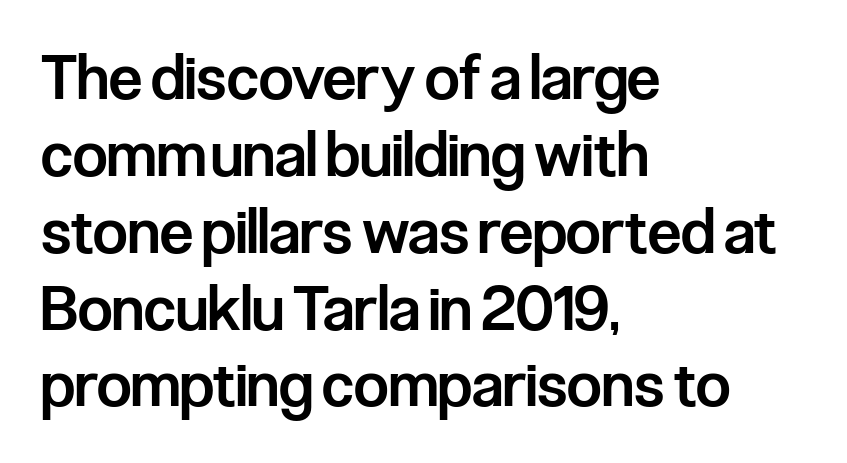
The image shows 61 px semibold, condensed sans-serif type, upright; set left-aligned, normal line spacing (1.26x), normal letter spacing, not underlined; low stroke contrast and a medium x-height.
